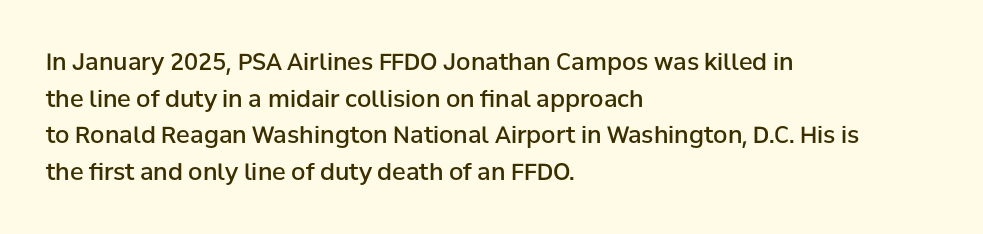
The image shows 23 px text type, upright; set left-aligned, normal line spacing (1.59x), normal letter spacing, not underlined.
